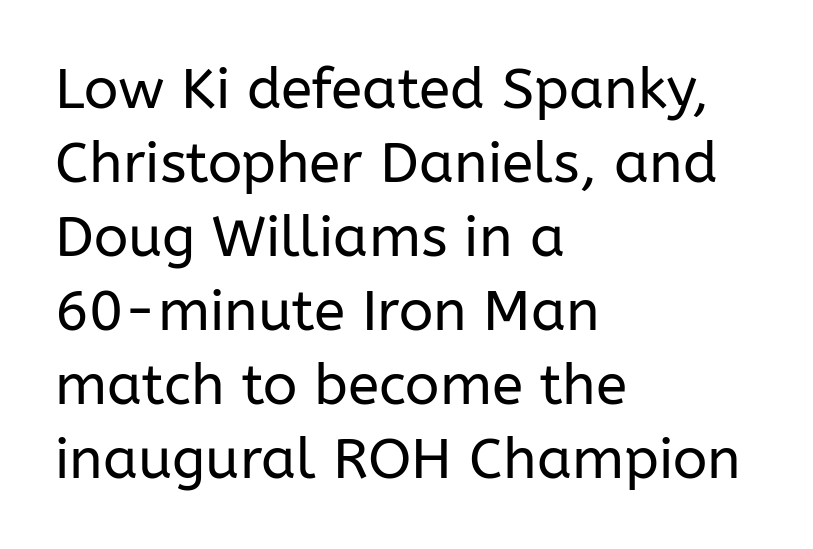
The image shows 57 px regular-weight sans-serif type, upright; set left-aligned, normal line spacing (1.3x), normal letter spacing, not underlined; low stroke contrast and a medium x-height.
